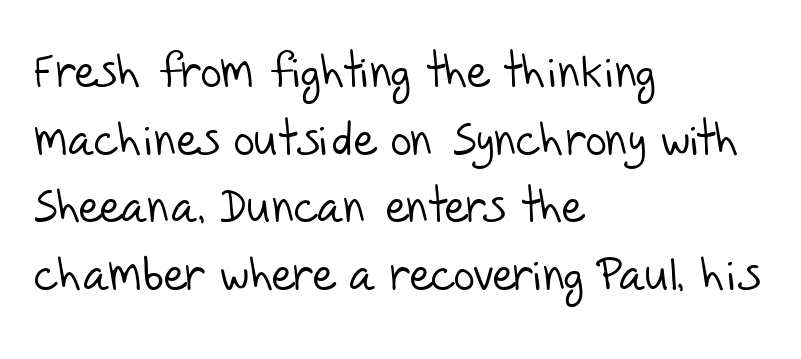
{"serif": "no", "bold": "no", "weight": "light", "width": "normal", "stroke_contrast": "low", "x_height": "large", "monospaced": "no", "underline": "no", "align": "left", "line_spacing": "normal", "line_spacing_ratio": 1.47, "letter_spacing": "normal", "letter_spacing_em": 0.0, "glyph_px": 46}
